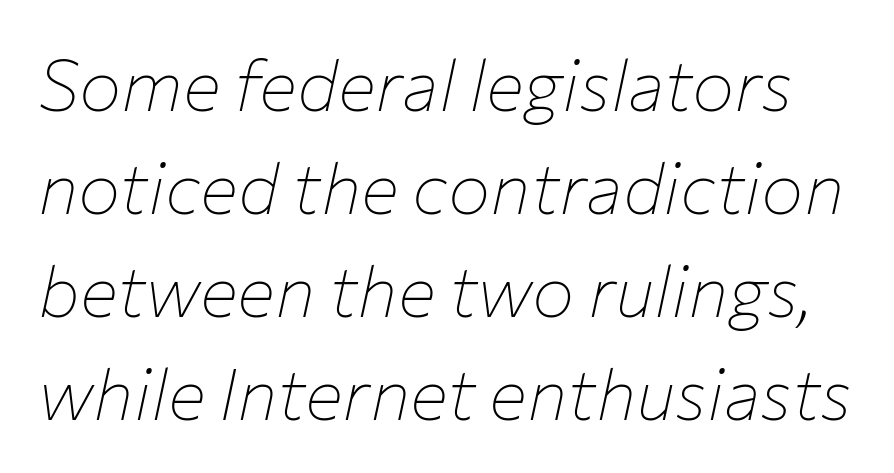
{"italic": "yes", "lean": "right", "slant_degrees": 12, "bold": "no", "weight": "thin", "width": "normal", "stroke_contrast": "low", "x_height": "medium", "monospaced": "no", "underline": "no", "line_spacing": "normal", "line_spacing_ratio": 1.45, "letter_spacing": "normal", "letter_spacing_em": 0.0, "glyph_px": 71}
